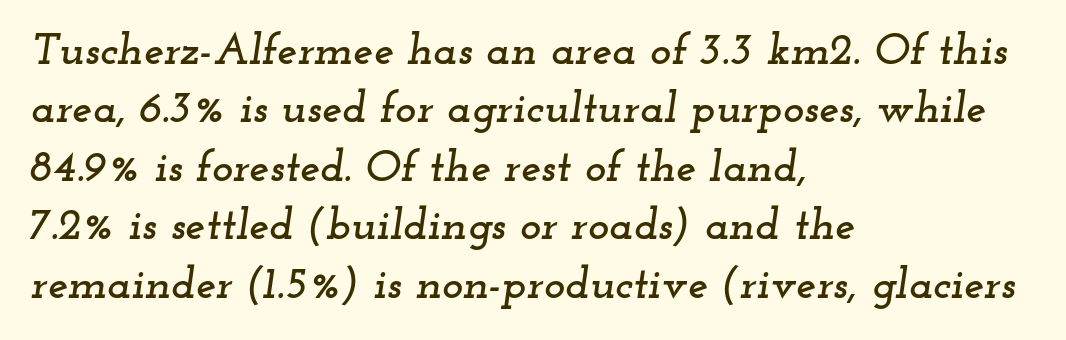
The compositor pushed each line to the left boundary. Plain, unruled lines of type. Style check: oblique. You could not count columns in this text — the font is proportionally spaced.
